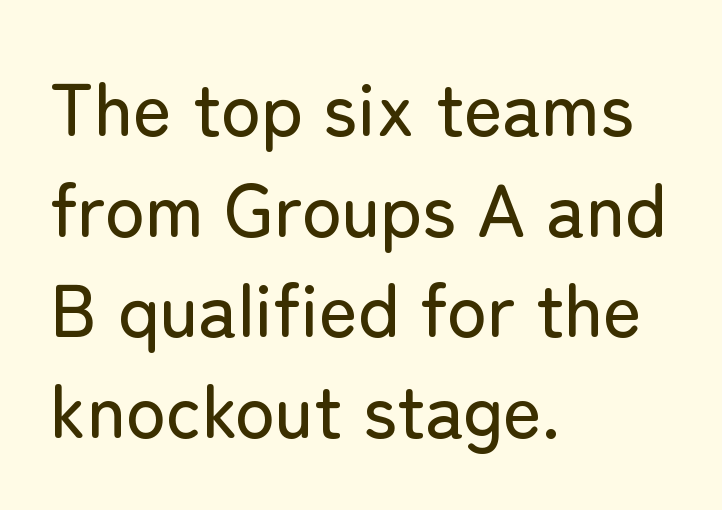
Q: Is the text italic (slanted)? A: No, it is upright.
Q: Is the typeface a serif or a sans-serif typeface? A: Sans-serif.
Q: Is the text underlined? A: No.
Q: How is the paragraph aligned? A: Left-aligned.
Q: Is the spacing between letters normal or unusually wide? A: Normal.
Q: Is the spacing between lines tight, normal or loose? A: Normal.
Q: Width (condensed, normal, or wide)? A: Normal.
Q: Stroke contrast? A: Low.
Q: x-height? A: Medium.
Q: Monospaced? A: No.
